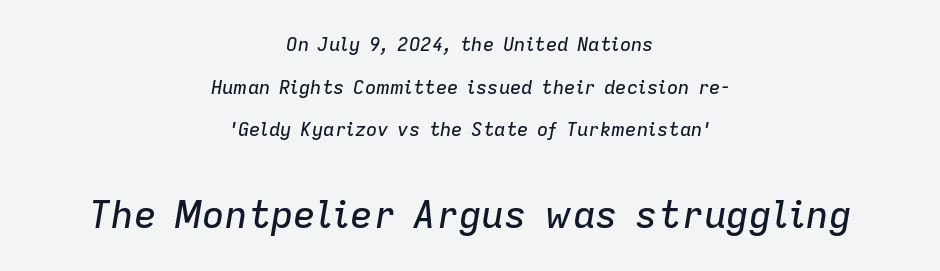
The letters advance in unequal steps, a hallmark of proportional type. A student would call this center alignment; a typographer would say set centered. The lettering tilts uniformly, giving the passage an italic look. The tracking reads as untouched default to a designer's eye. Vertical spacing — loose.
